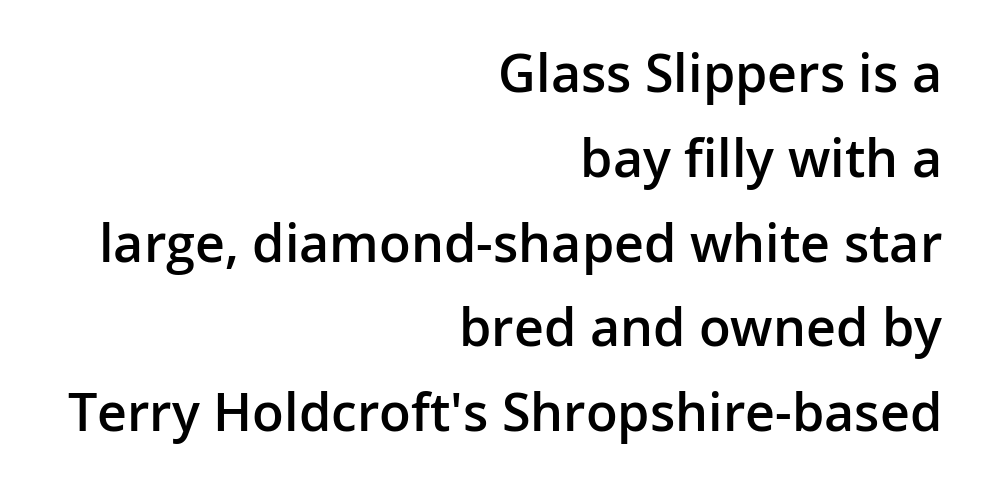
The image shows 52 px semibold sans-serif type, upright; set right-aligned, normal line spacing (1.63x), normal letter spacing, not underlined; low stroke contrast and a medium x-height.
